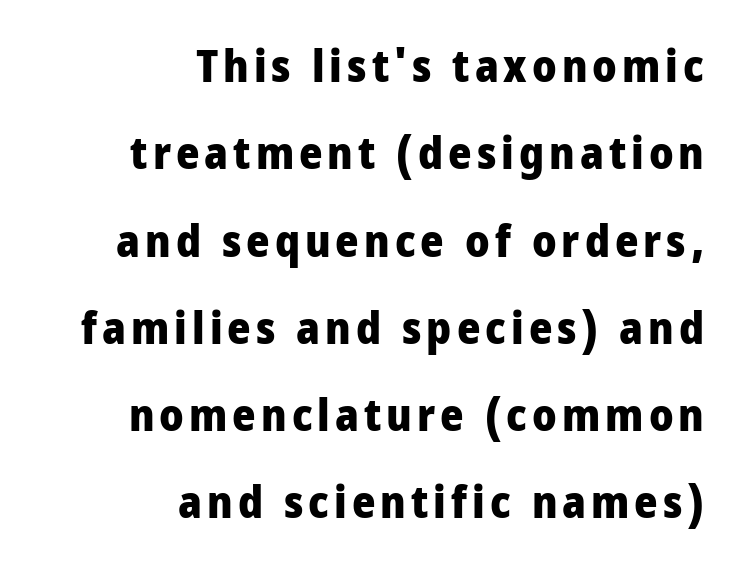
The image shows 45 px heavy sans-serif type, upright; set right-aligned, loose line spacing (1.94x), not underlined; low stroke contrast and a medium x-height.
